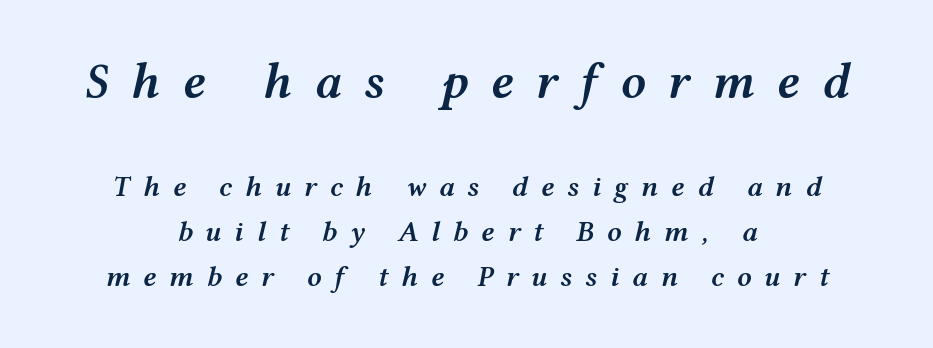
This rendering features lettering with no underline. Characters are canted at an angle relative to the baseline's perpendicular. The passage shown is semibold, sitting just below true bold. What stands out about the letter spacing? Its width — letters are far apart.
